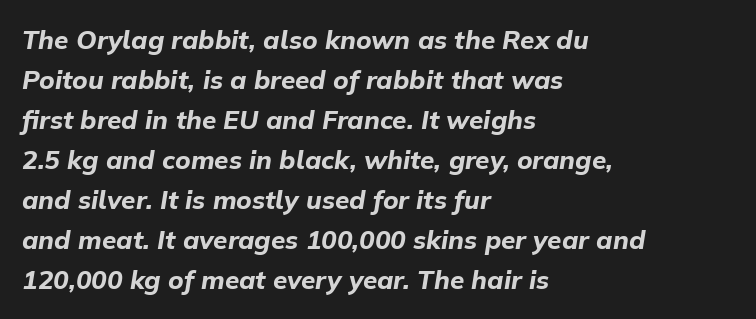
Is the type bold? Yes — the strokes are clearly thick and heavy. Rendered with sloped, italic letterforms. The gap between lines stays unmarked. Whoever set this chose a conventional vertical rhythm.
